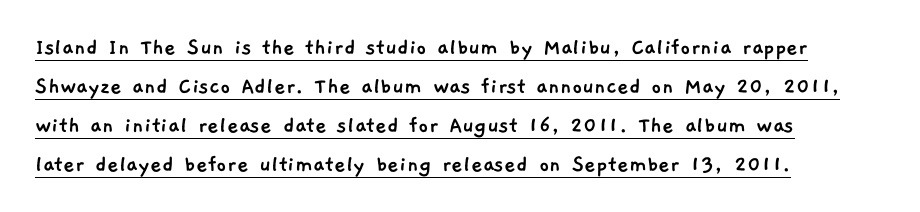
The image shows 25 px text type; set left-aligned, normal line spacing (1.56x), normal letter spacing, underlined.
